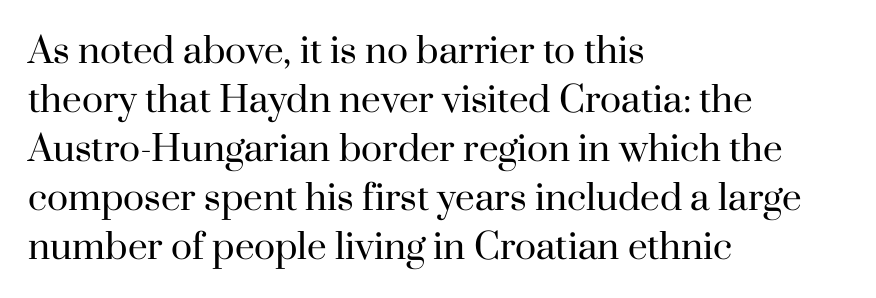
Q: Is the text bold? A: No.
Q: Is the text italic (slanted)? A: No, it is upright.
Q: Is the typeface a serif or a sans-serif typeface? A: Serif.
Q: Is the text underlined? A: No.
Q: How is the paragraph aligned? A: Left-aligned.
Q: Is the spacing between letters normal or unusually wide? A: Normal.
Q: Is the spacing between lines tight, normal or loose? A: Normal.
Q: Width (condensed, normal, or wide)? A: Normal.
Q: Stroke contrast? A: High.
Q: x-height? A: Small.
Q: Monospaced? A: No.
